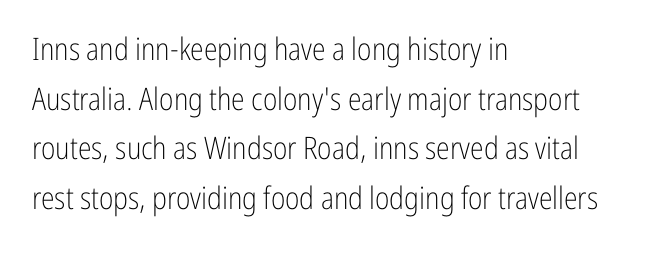
Weight: regular or lighter. Teacher's note: observe the even left margin — that is flush-left alignment. The specimen reads as upright at a glance. Proportional: the letters do not fall into vertical columns.
